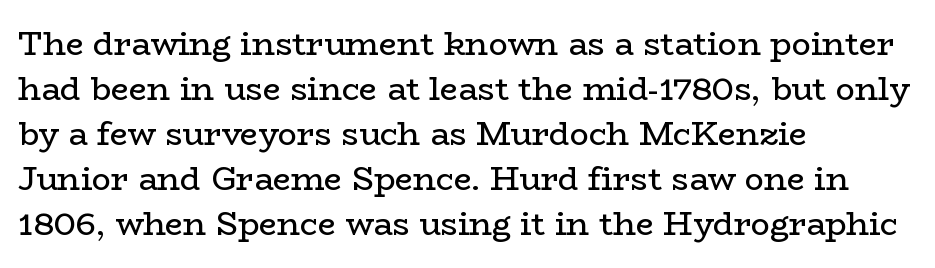
Q: Is the text bold? A: No.
Q: Is the text italic (slanted)? A: No, it is upright.
Q: Is the typeface a serif or a sans-serif typeface? A: Serif.
Q: Is the text underlined? A: No.
Q: How is the paragraph aligned? A: Left-aligned.
Q: Is the spacing between letters normal or unusually wide? A: Normal.
Q: Is the spacing between lines tight, normal or loose? A: Normal.
Q: Width (condensed, normal, or wide)? A: Wide.
Q: Stroke contrast? A: Low.
Q: x-height? A: Medium.
Q: Monospaced? A: No.
